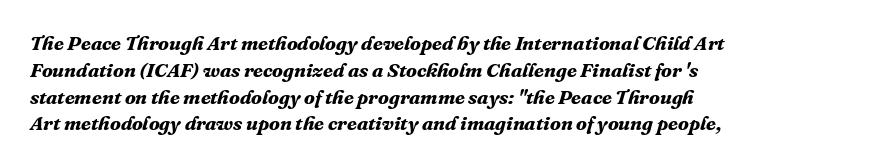
{"italic": "yes", "lean": "right", "slant_degrees": 16, "bold": "yes", "underline": "no", "align": "left", "line_spacing": "normal", "line_spacing_ratio": 1.34, "letter_spacing": "normal", "letter_spacing_em": 0.0, "glyph_px": 20}
